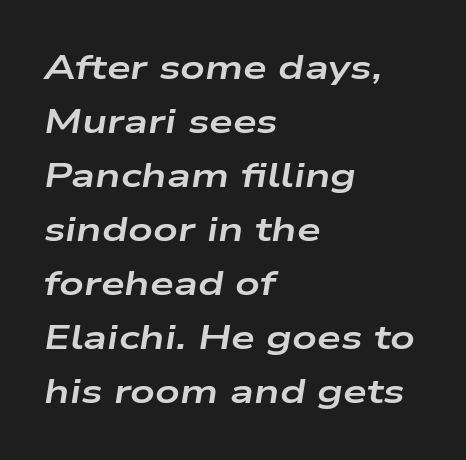
In terms of leading, this rendering sits right in the middle. This sample has the flowing, uneven cadence of proportional lettering. Typeset ragged right — the left edge is the straight one. The passage shown is not underscored anywhere. Spacing between characters is what you'd get straight out of the box.
